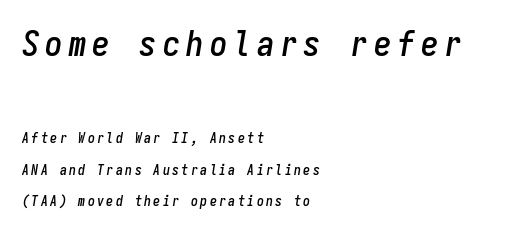
The image shows 35 px condensed type, italic (leaning right), monospaced; set left-aligned, loose line spacing (2.26x), not underlined; the first (top) block is 2.5x larger; low stroke contrast and a medium x-height.
